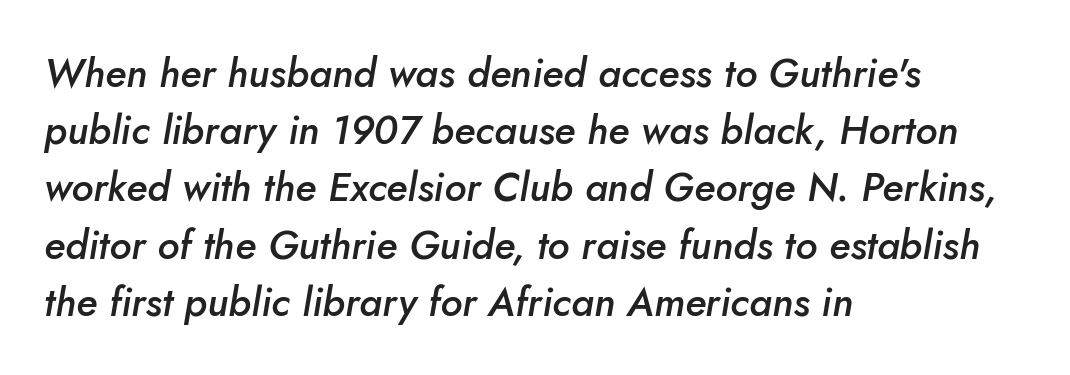
The image shows 40 px semibold type, italic (leaning right); set left-aligned, normal line spacing (1.43x), normal letter spacing, not underlined; low stroke contrast and a small x-height.
